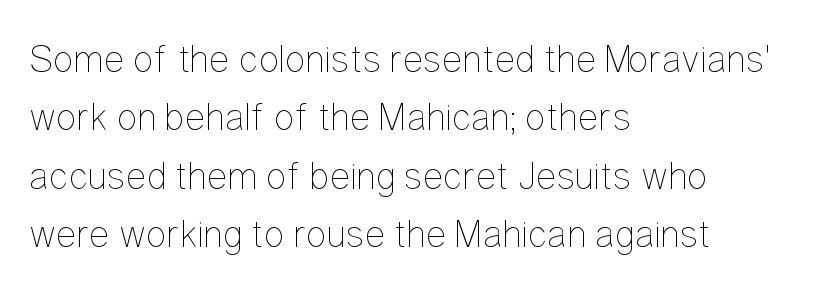
{"italic": "no", "bold": "no", "weight": "thin", "width": "condensed", "stroke_contrast": "low", "x_height": "medium", "monospaced": "no", "underline": "no", "align": "left", "line_spacing": "normal", "line_spacing_ratio": 1.5, "letter_spacing": "normal", "letter_spacing_em": 0.0, "glyph_px": 39}
